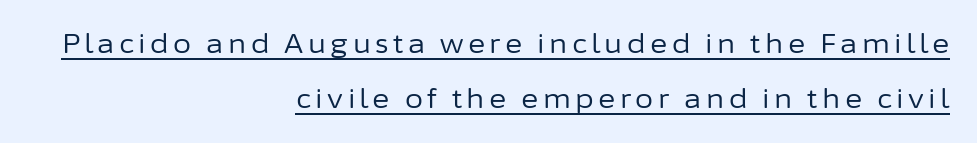
{"italic": "no", "bold": "no", "underline": "yes", "align": "right", "line_spacing": "loose", "line_spacing_ratio": 2.12, "glyph_px": 26}
